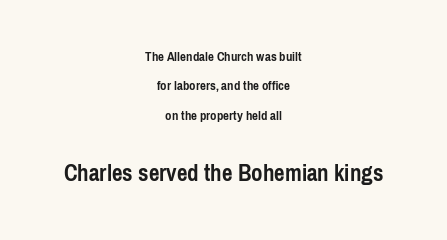
Q: Is the text bold? A: Yes.
Q: Is the text italic (slanted)? A: No, it is upright.
Q: Is the text underlined? A: No.
Q: How is the paragraph aligned? A: Centered.
Q: Is the spacing between letters normal or unusually wide? A: Normal.
Q: Is the spacing between lines tight, normal or loose? A: Loose.
Q: Which block of text is set in a larger size, the first (top) or the second (bottom)? A: The second (bottom) one.
